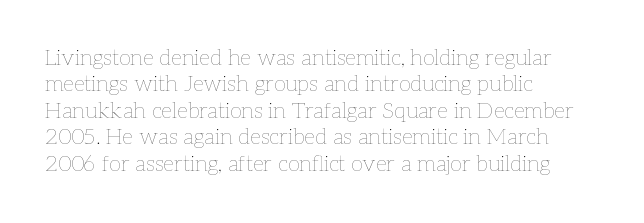
{"italic": "no", "bold": "no", "underline": "no", "align": "left", "line_spacing_ratio": 1.2, "letter_spacing": "normal", "letter_spacing_em": 0.0, "glyph_px": 22}
